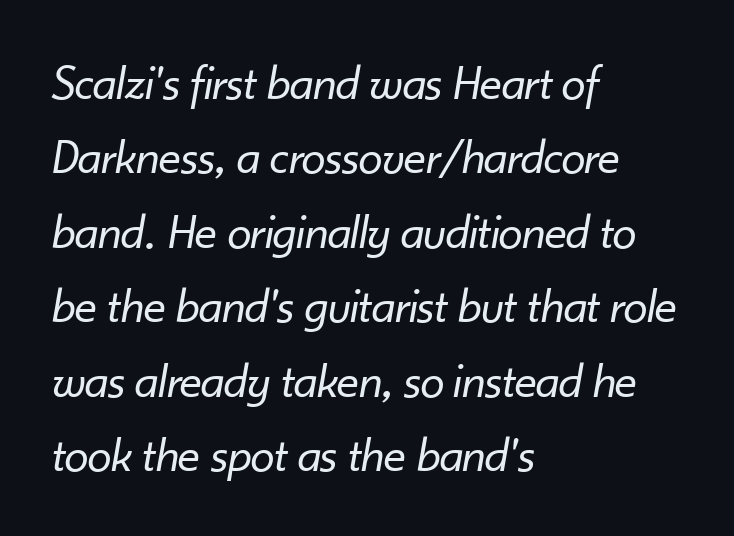
The baseline area is clear. Observe the lean: these are italic letterforms. Horizontal alignment here is leftward, the default for most running prose. Proportional: the letters do not fall into vertical columns. Stroke mass is kept to a normal reading level or below.
